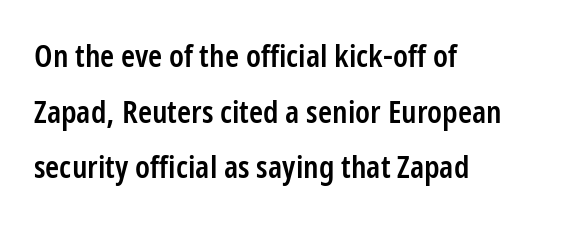
The image shows 32 px semibold, condensed sans-serif type, upright; set left-aligned, line spacing 1.74x, normal letter spacing, not underlined; low stroke contrast and a medium x-height.
